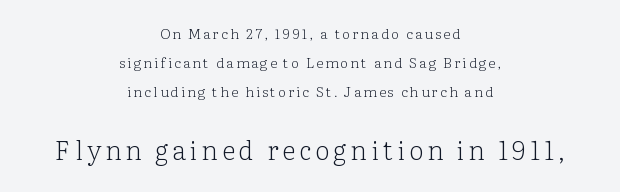
Q: Is the text bold? A: No.
Q: Is the text italic (slanted)? A: No, it is upright.
Q: Is the text underlined? A: No.
Q: How is the paragraph aligned? A: Centered.
Q: Is the spacing between lines tight, normal or loose? A: Loose.
Q: Which block of text is set in a larger size, the first (top) or the second (bottom)? A: The second (bottom) one.
